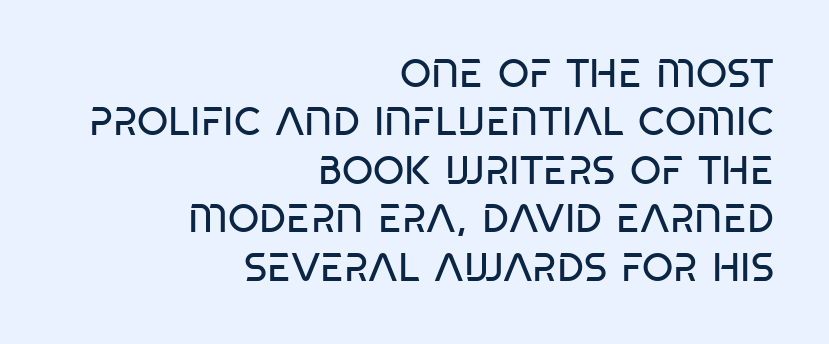
{"serif": "no", "italic": "no", "bold": "no", "weight": "regular", "width": "condensed", "stroke_contrast": "low", "x_height": "large", "monospaced": "no", "underline": "no", "align": "right", "line_spacing_ratio": 1.21, "letter_spacing": "normal", "letter_spacing_em": 0.0, "glyph_px": 40}
